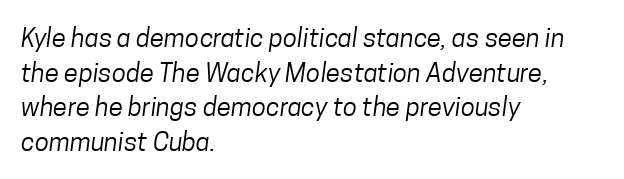
Q: Is the text bold? A: No.
Q: Is the text underlined? A: No.
Q: How is the paragraph aligned? A: Left-aligned.
Q: Is the spacing between letters normal or unusually wide? A: Normal.
Q: Is the spacing between lines tight, normal or loose? A: Normal.
